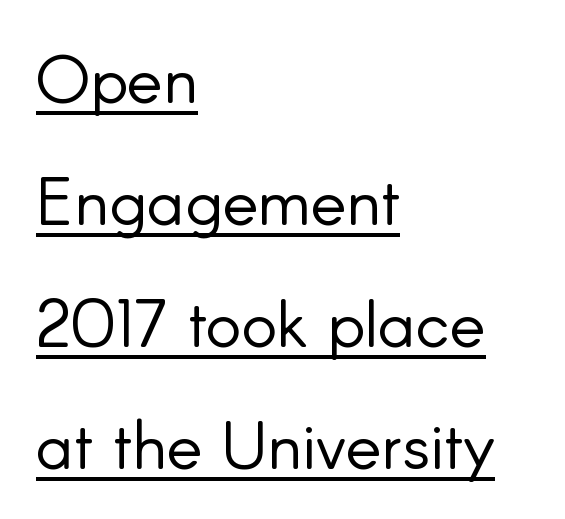
The image shows 67 px light sans-serif type, upright; set left-aligned, line spacing 1.82x, normal letter spacing, underlined; low stroke contrast and a small x-height.
